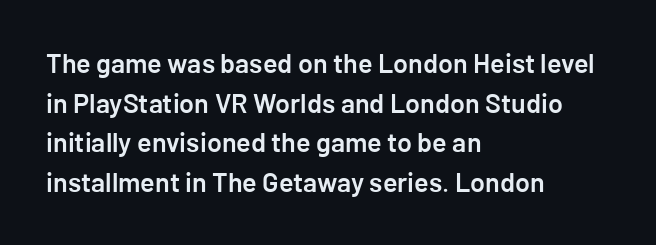
{"italic": "no", "bold": "semi", "underline": "no", "align": "left", "line_spacing": "normal", "line_spacing_ratio": 1.47, "letter_spacing": "normal", "letter_spacing_em": 0.0, "glyph_px": 27}
